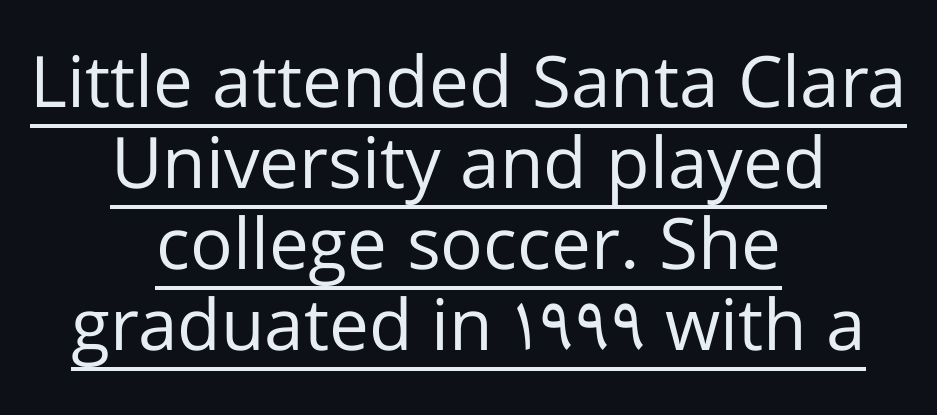
The image shows 71 px regular-weight sans-serif type, upright; set centered, tight line spacing (1.14x), normal letter spacing, underlined; low stroke contrast and a medium x-height.
